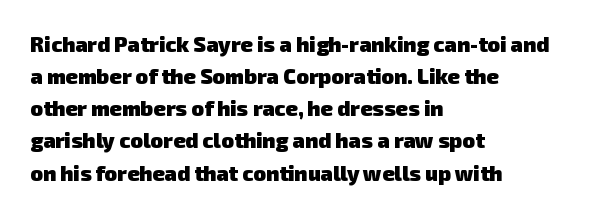
{"bold": "yes", "underline": "no", "align": "left", "line_spacing": "normal", "line_spacing_ratio": 1.53, "letter_spacing": "normal", "letter_spacing_em": 0.0, "glyph_px": 21}
